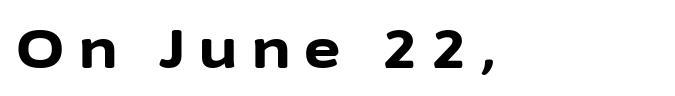
The image shows 55 px bold sans-serif type, upright; set left-aligned, unusually wide letter spacing (+0.26 em), not underlined; low stroke contrast and a medium x-height.
